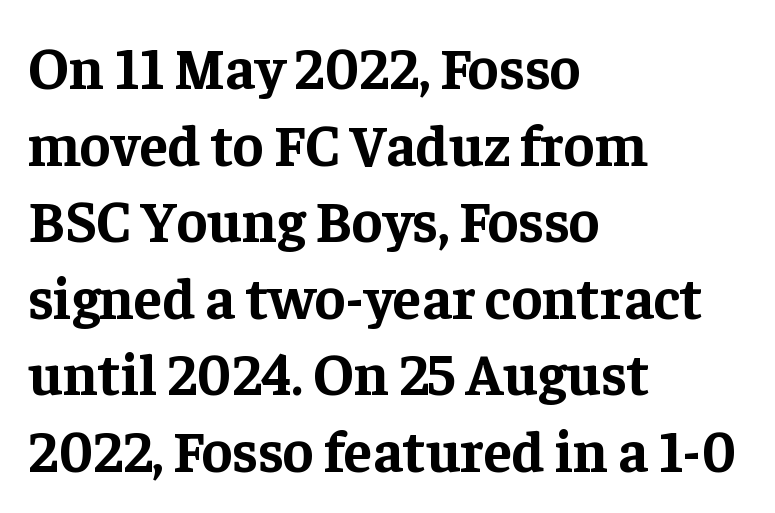
The image shows 58 px bold serif type, upright; set left-aligned, normal line spacing (1.32x), normal letter spacing, not underlined; low stroke contrast and a medium x-height.
